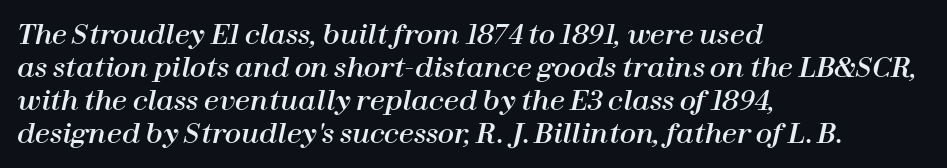
{"italic": "yes", "lean": "right", "slant_degrees": 12, "underline": "no", "align": "left", "line_spacing_ratio": 1.22, "letter_spacing": "normal", "letter_spacing_em": 0.0, "glyph_px": 27}
